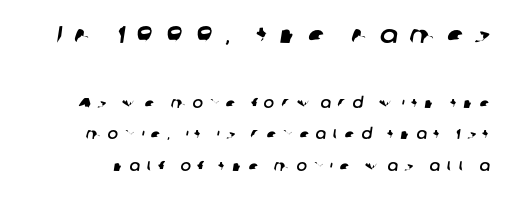
Q: Is the text underlined? A: No.
Q: Is the spacing between letters normal or unusually wide? A: Unusually wide.
Q: Is the spacing between lines tight, normal or loose? A: Loose.
Q: Which block of text is set in a larger size, the first (top) or the second (bottom)? A: The first (top) one.
